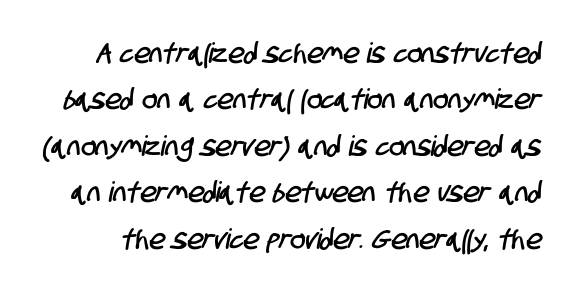
{"serif": "no", "width": "condensed", "stroke_contrast": "low", "x_height": "large", "monospaced": "no", "underline": "no", "line_spacing": "normal", "line_spacing_ratio": 1.66, "letter_spacing": "normal", "letter_spacing_em": 0.0, "glyph_px": 28}
